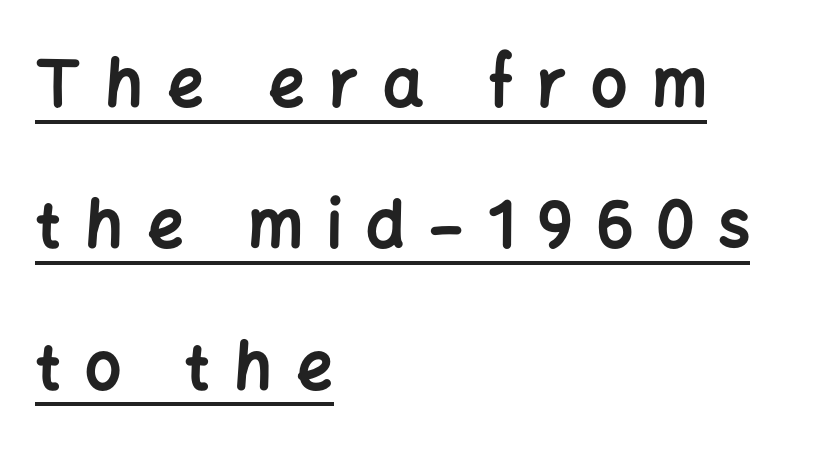
{"serif": "no", "italic": "no", "bold": "yes", "weight": "bold", "width": "normal", "stroke_contrast": "low", "x_height": "medium", "monospaced": "no", "underline": "yes", "align": "left", "line_spacing": "loose", "line_spacing_ratio": 2.21, "letter_spacing": "wide", "letter_spacing_em": 0.38, "glyph_px": 64}
